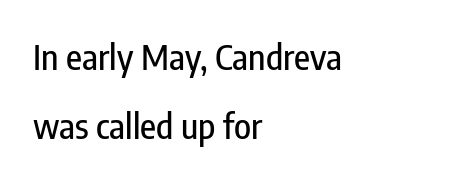
Q: Is the text italic (slanted)? A: No, it is upright.
Q: Is the typeface a serif or a sans-serif typeface? A: Sans-serif.
Q: Is the text underlined? A: No.
Q: How is the paragraph aligned? A: Left-aligned.
Q: Is the spacing between letters normal or unusually wide? A: Normal.
Q: Is the spacing between lines tight, normal or loose? A: Loose.
Q: Width (condensed, normal, or wide)? A: Condensed.
Q: Stroke contrast? A: Low.
Q: x-height? A: Medium.
Q: Monospaced? A: No.
